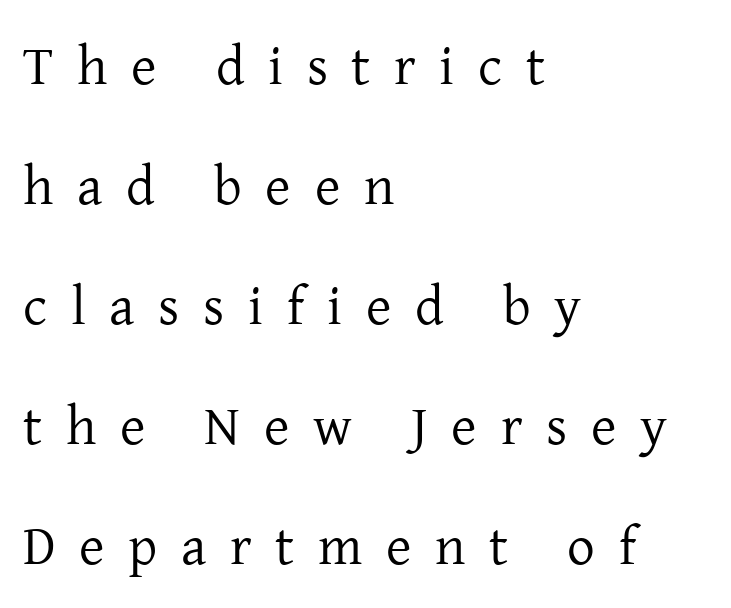
The image shows 55 px regular-weight serif type, upright; set left-aligned, loose line spacing (2.18x), unusually wide letter spacing (+0.43 em), not underlined; low stroke contrast and a medium x-height.
